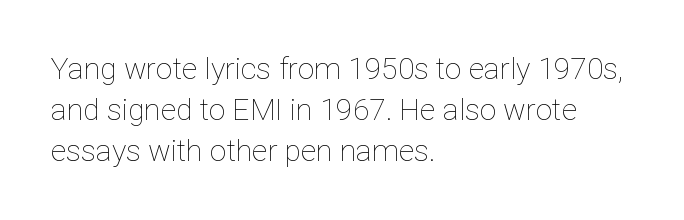
{"italic": "no", "bold": "no", "weight": "thin", "width": "normal", "stroke_contrast": "low", "x_height": "medium", "monospaced": "no", "underline": "no", "align": "left", "line_spacing": "normal", "line_spacing_ratio": 1.36, "letter_spacing": "normal", "letter_spacing_em": 0.0, "glyph_px": 30}
